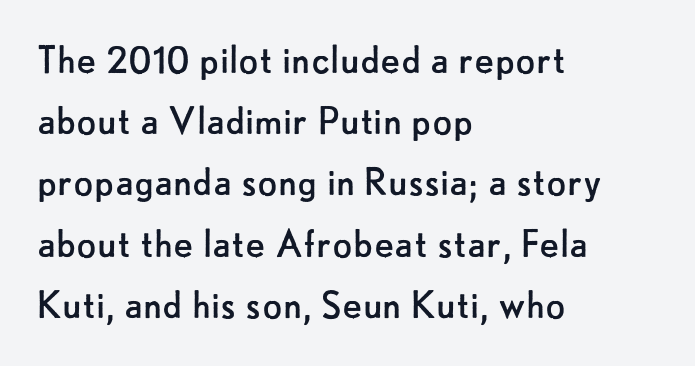
The image shows 46 px regular-weight sans-serif type, upright; set left-aligned, normal line spacing (1.33x), normal letter spacing, not underlined; low stroke contrast and a small x-height.
